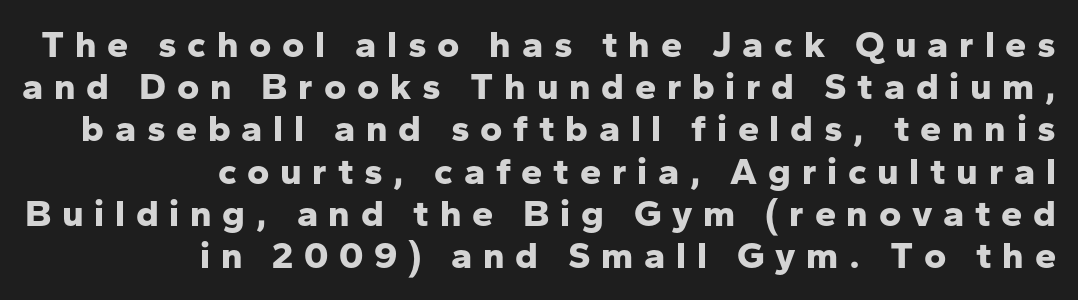
{"serif": "no", "italic": "no", "bold": "yes", "weight": "bold", "width": "normal", "stroke_contrast": "low", "x_height": "medium", "monospaced": "no", "underline": "no", "align": "right", "line_spacing": "tight", "line_spacing_ratio": 1.11, "letter_spacing": "wide", "letter_spacing_em": 0.28, "glyph_px": 38}
